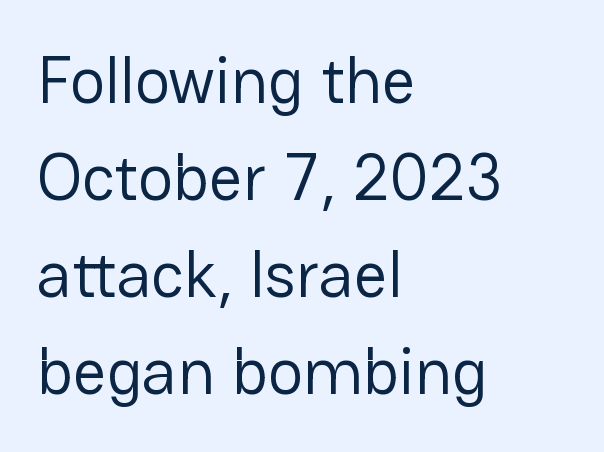
The image shows 66 px regular-weight sans-serif type, upright; set left-aligned, normal line spacing (1.47x), normal letter spacing, not underlined; low stroke contrast and a medium x-height.
